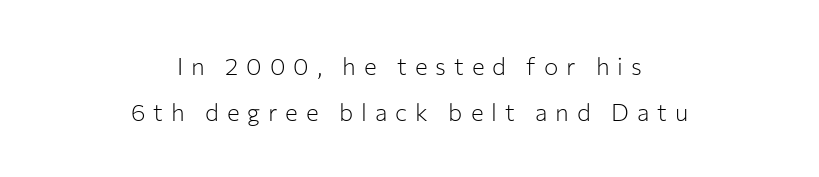
{"italic": "no", "bold": "no", "underline": "no", "align": "center", "line_spacing": "loose", "line_spacing_ratio": 1.92, "letter_spacing": "wide", "letter_spacing_em": 0.33, "glyph_px": 24}
